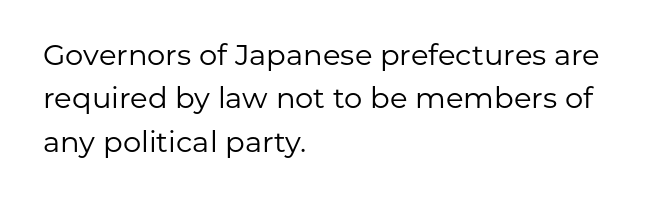
Descender tails drop into unmarked territory. This sample uses an upright cut, with every glyph sitting square on the baseline. These lines keep a tight, regular rhythm from letter to letter. Left-aligned paragraph, ragged on the right. These glyphs show unthickened strokes, regular width or finer. Check where the strokes stop: nothing finishes them off — pure sans.
